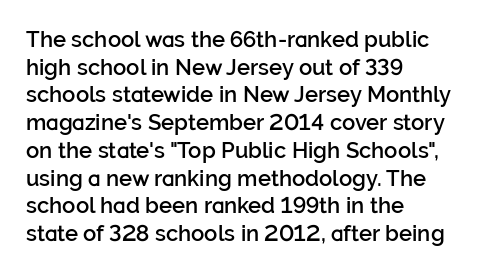
{"italic": "no", "bold": "semi", "underline": "no", "align": "left", "line_spacing": "normal", "line_spacing_ratio": 1.26, "letter_spacing": "normal", "letter_spacing_em": 0.0, "glyph_px": 22}
